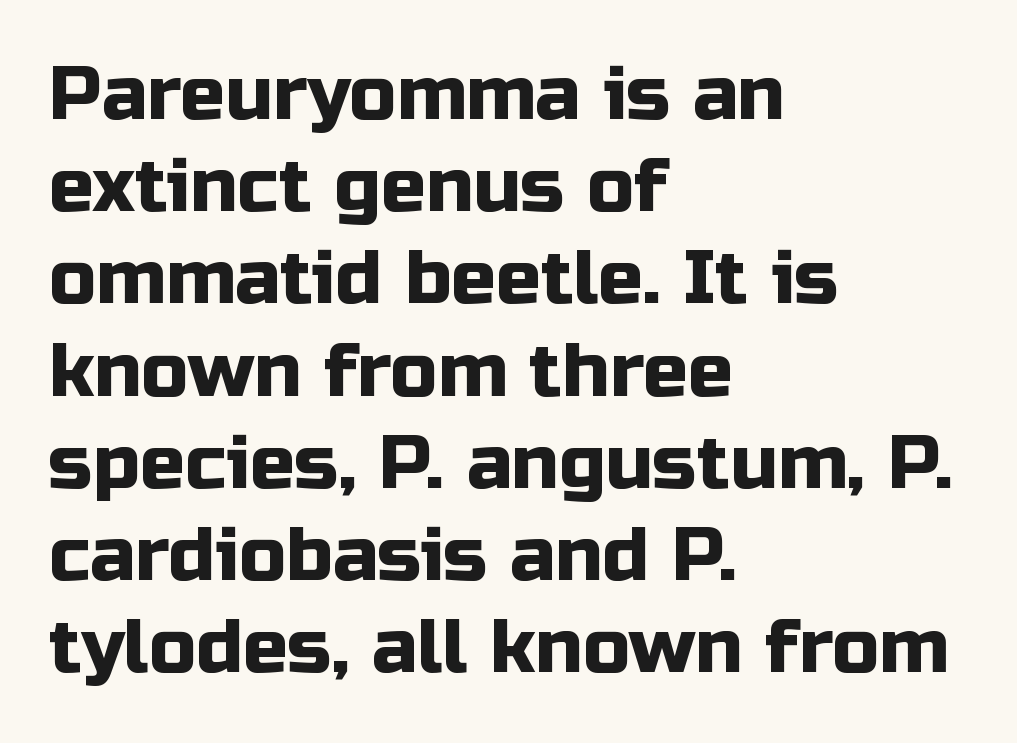
{"serif": "no", "italic": "no", "width": "normal", "stroke_contrast": "low", "x_height": "medium", "monospaced": "no", "underline": "no", "align": "left", "line_spacing_ratio": 1.23, "letter_spacing": "normal", "letter_spacing_em": 0.0, "glyph_px": 75}
